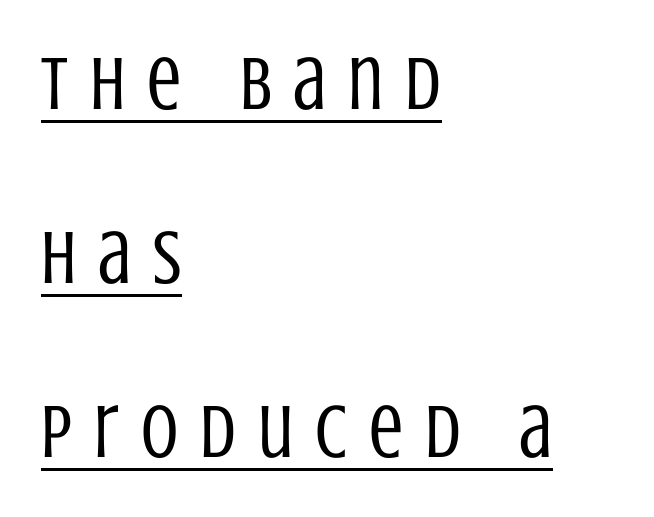
{"serif": "no", "italic": "no", "bold": "no", "weight": "regular", "width": "condensed", "stroke_contrast": "low", "x_height": "large", "monospaced": "no", "underline": "yes", "align": "left", "line_spacing": "loose", "line_spacing_ratio": 2.29, "letter_spacing": "wide", "letter_spacing_em": 0.29, "glyph_px": 76}
